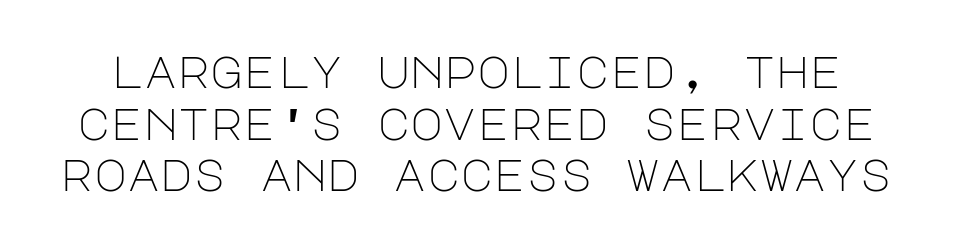
The image shows 45 px light sans-serif type, upright; set tight line spacing (1.15x), normal letter spacing, not underlined; low stroke contrast and a large x-height.
